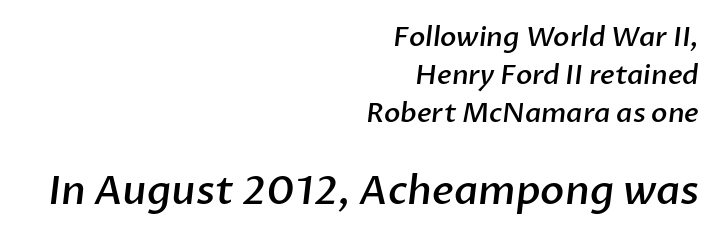
Descenders hang freely into open space. If you measured baseline to baseline, you'd find a middling distance. Emphasis by weight is partial: semibold. In terms of letterspacing, this is plain default setting.
